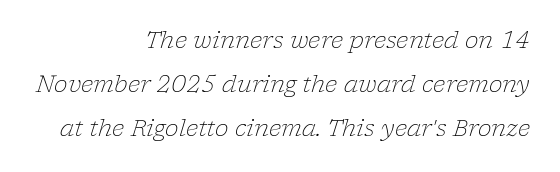
{"italic": "yes", "lean": "right", "slant_degrees": 17, "bold": "no", "underline": "no", "align": "right", "line_spacing": "loose", "line_spacing_ratio": 1.91, "letter_spacing": "normal", "letter_spacing_em": 0.0, "glyph_px": 23}
